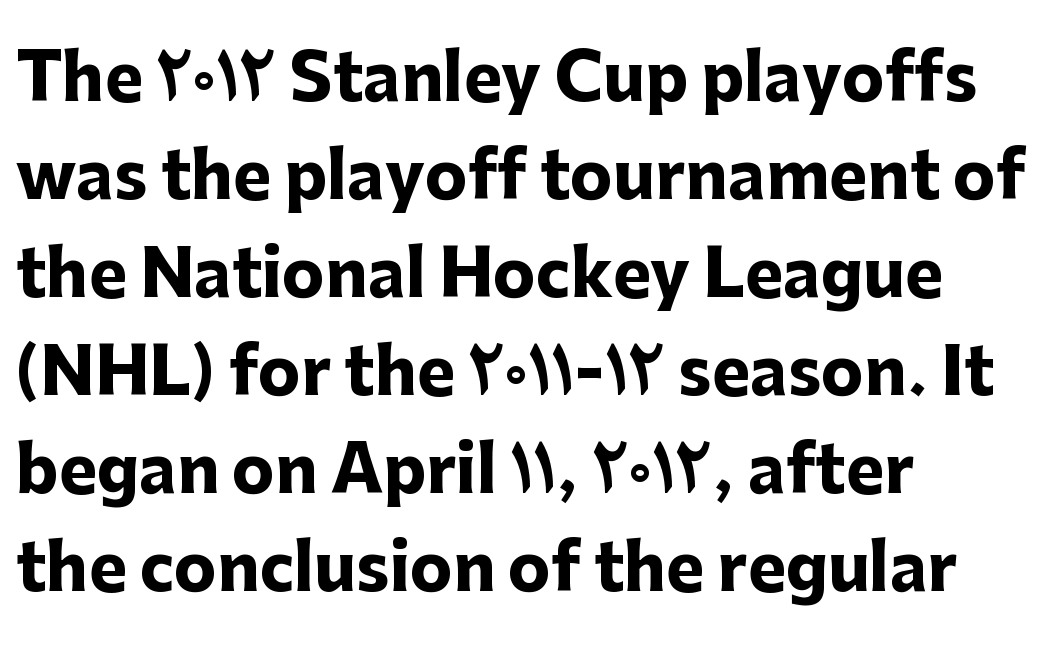
{"serif": "no", "italic": "no", "bold": "yes", "weight": "heavy", "width": "normal", "stroke_contrast": "low", "x_height": "medium", "monospaced": "no", "underline": "no", "align": "left", "line_spacing": "normal", "line_spacing_ratio": 1.53, "letter_spacing": "normal", "letter_spacing_em": 0.0, "glyph_px": 64}
